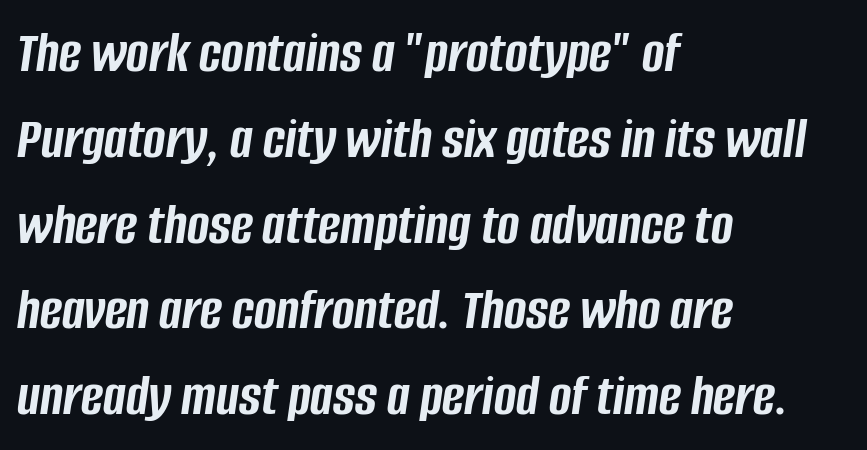
The image shows 60 px semibold, condensed type, italic (leaning right); set left-aligned, normal line spacing (1.43x), normal letter spacing, not underlined; low stroke contrast and a large x-height.
